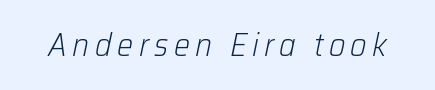
{"italic": "yes", "lean": "right", "slant_degrees": 12, "bold": "no", "weight": "light", "width": "normal", "stroke_contrast": "low", "x_height": "medium", "monospaced": "no", "underline": "no", "glyph_px": 32}
